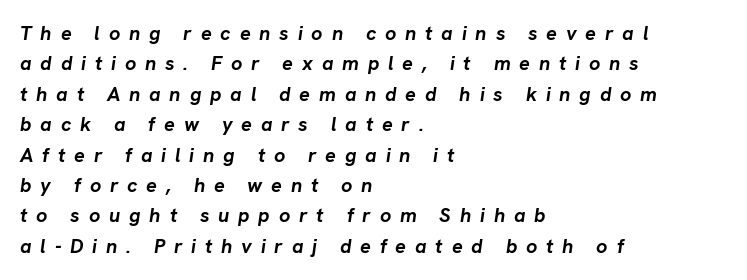
The image shows 20 px bold type, italic (leaning right); set left-aligned, normal line spacing (1.52x), unusually wide letter spacing (+0.44 em), not underlined.
